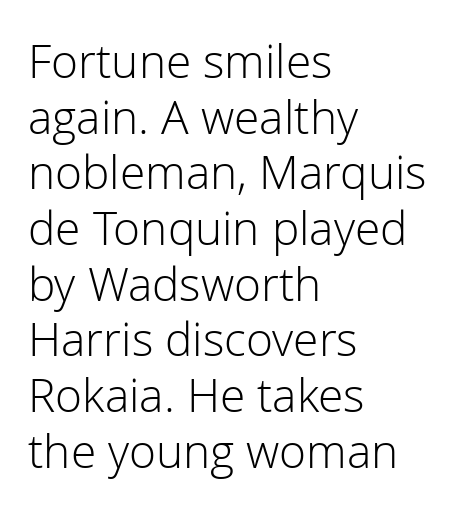
Beneath every word, the page is bare. Heaviness? Minimal to ordinary, like unemphasized prose. Line starts are locked; line ends wander. Here the glyphs are tracked normally, forming tight word shapes.
